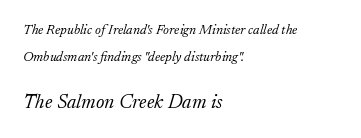
A typesetter would call this zero additional tracking. Stems and bowls with no extra thickness — not bold. Leftover space on each line is placed entirely after the last word. Looking at the ascenders, they clearly lean.
